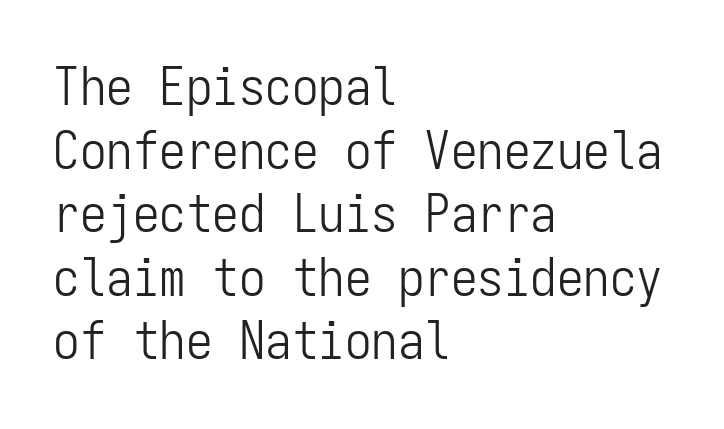
The glyphs are unaccompanied by any horizontal stroke below them. Every character here occupies the same horizontal width, giving the sample a typewriter-like rhythm. The specimen reads as upright at a glance. Weight: not bold — regular or lighter.
